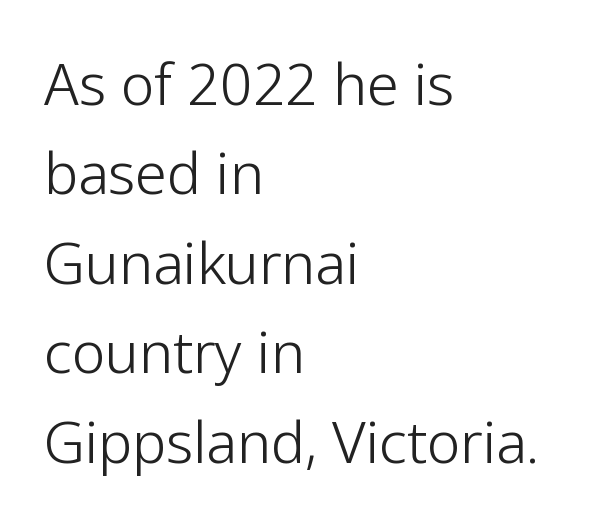
Q: Is the text bold? A: No.
Q: Is the text italic (slanted)? A: No, it is upright.
Q: Is the typeface a serif or a sans-serif typeface? A: Sans-serif.
Q: Is the text underlined? A: No.
Q: How is the paragraph aligned? A: Left-aligned.
Q: Is the spacing between letters normal or unusually wide? A: Normal.
Q: Is the spacing between lines tight, normal or loose? A: Normal.
Q: Width (condensed, normal, or wide)? A: Normal.
Q: Stroke contrast? A: Low.
Q: x-height? A: Medium.
Q: Monospaced? A: No.
